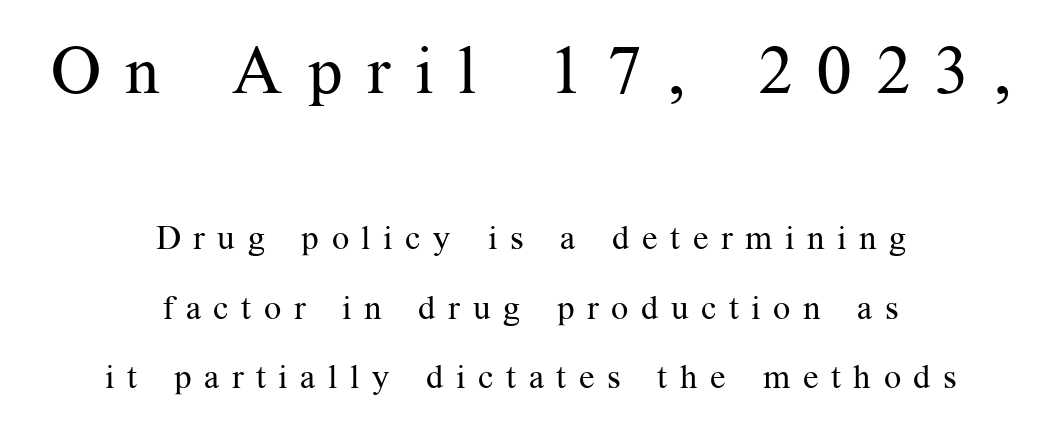
Horizontal bands of white between lines are thick stripes. Compared with a flush-left layout, this one balances lines on the center instead. Upright lettering throughout. The strokes are not fattened; the text isn't bold. Size contrast runs from large at the top to small at the bottom.
